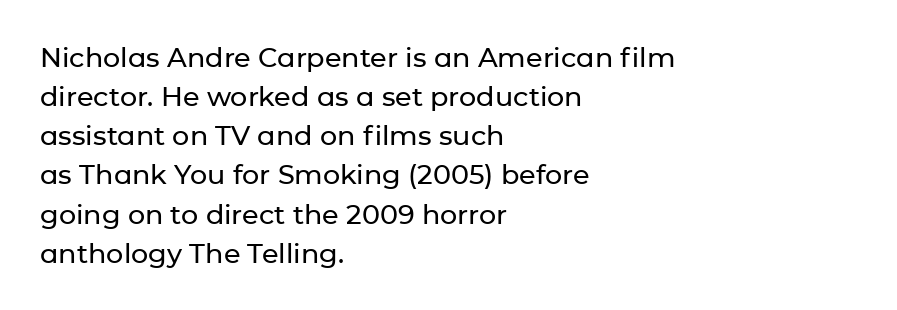
{"italic": "no", "underline": "no", "align": "left", "line_spacing": "normal", "line_spacing_ratio": 1.45, "letter_spacing": "normal", "letter_spacing_em": 0.0, "glyph_px": 27}
